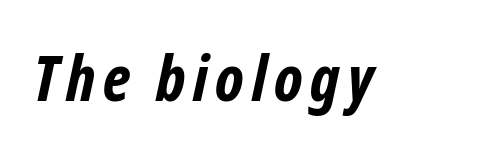
The image shows 63 px bold, condensed sans-serif type; set not underlined; low stroke contrast and a medium x-height.
